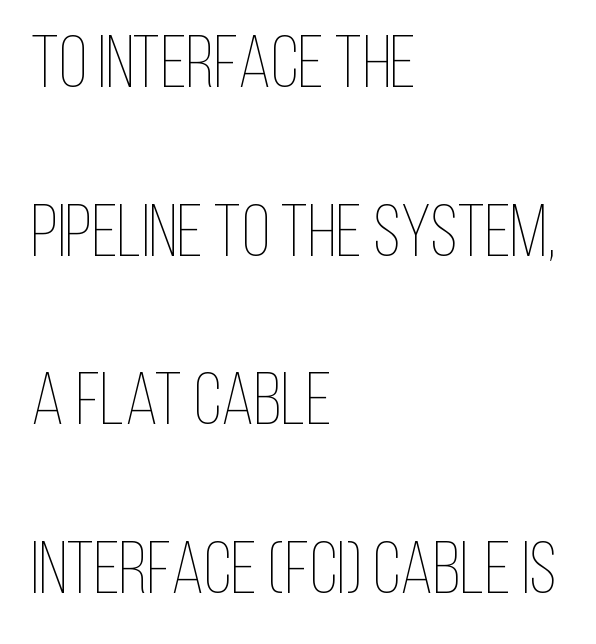
The image shows 74 px thin, condensed type, upright; set left-aligned, loose line spacing (2.28x), normal letter spacing, not underlined; low stroke contrast and a large x-height.
